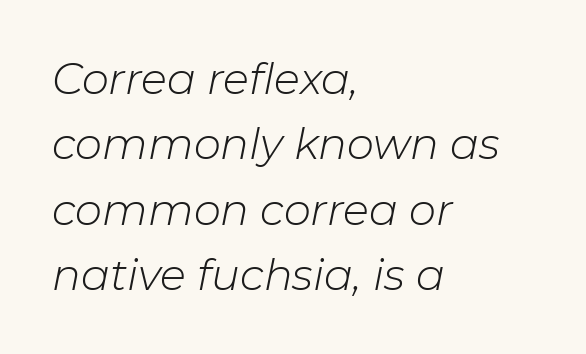
The image shows 43 px light type, italic (leaning right); set left-aligned, normal line spacing (1.52x), normal letter spacing, not underlined; low stroke contrast and a medium x-height.
